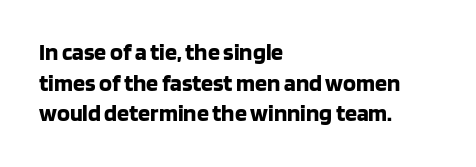
Q: Is the text bold? A: Yes.
Q: Is the text italic (slanted)? A: No, it is upright.
Q: Is the text underlined? A: No.
Q: How is the paragraph aligned? A: Left-aligned.
Q: Is the spacing between letters normal or unusually wide? A: Normal.
Q: Is the spacing between lines tight, normal or loose? A: Normal.
